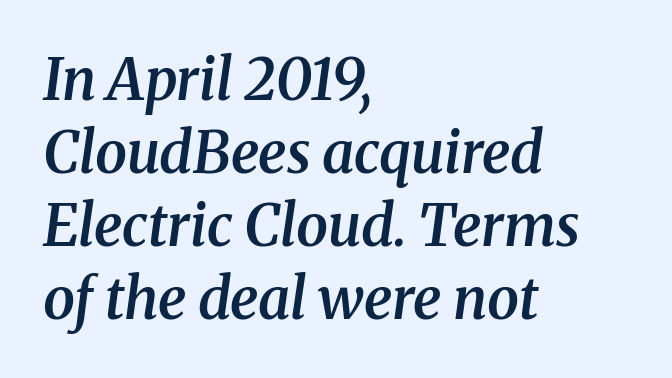
The image shows 57 px semibold serif type, italic (leaning right); set left-aligned, normal line spacing (1.28x), normal letter spacing, not underlined; medium stroke contrast and a medium x-height.
